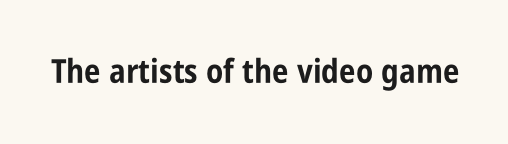
{"serif": "no", "italic": "no", "bold": "yes", "weight": "bold", "width": "condensed", "stroke_contrast": "low", "x_height": "large", "monospaced": "no", "underline": "no", "letter_spacing": "normal", "letter_spacing_em": 0.0, "glyph_px": 33}
